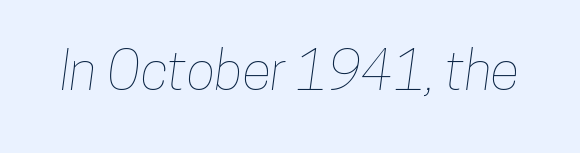
Here the designer chose a conventional face with non-uniform glyph widths. The gaps between neighbouring characters are ordinary and unremarkable. Decoration check: the copy has no underline.
